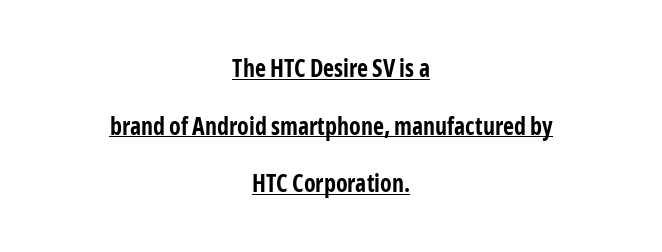
{"italic": "no", "bold": "yes", "underline": "yes", "align": "center", "line_spacing": "loose", "line_spacing_ratio": 2.4, "letter_spacing": "normal", "letter_spacing_em": 0.0, "glyph_px": 24}
